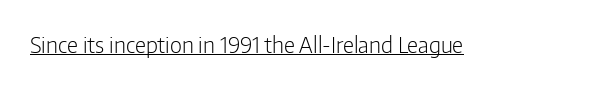
{"italic": "no", "bold": "no", "underline": "yes", "letter_spacing": "normal", "letter_spacing_em": 0.0, "glyph_px": 22}
